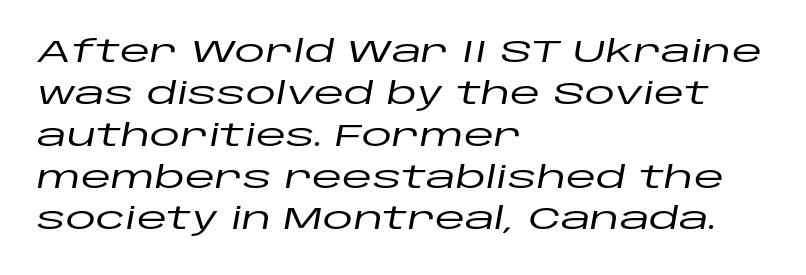
{"italic": "yes", "lean": "right", "slant_degrees": 10, "width": "wide", "stroke_contrast": "low", "x_height": "large", "monospaced": "no", "underline": "no", "align": "left", "line_spacing": "normal", "line_spacing_ratio": 1.35, "letter_spacing": "normal", "letter_spacing_em": 0.0, "glyph_px": 31}
